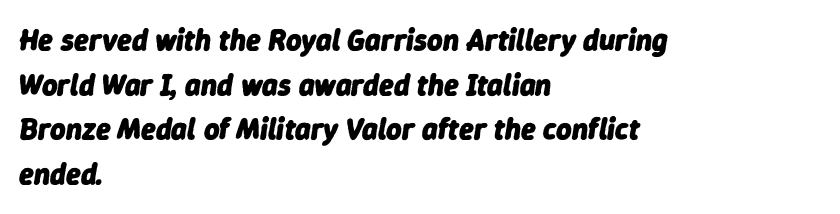
The image shows 30 px heavy type, italic (leaning right); set left-aligned, normal line spacing (1.49x), normal letter spacing, not underlined; low stroke contrast and a medium x-height.
